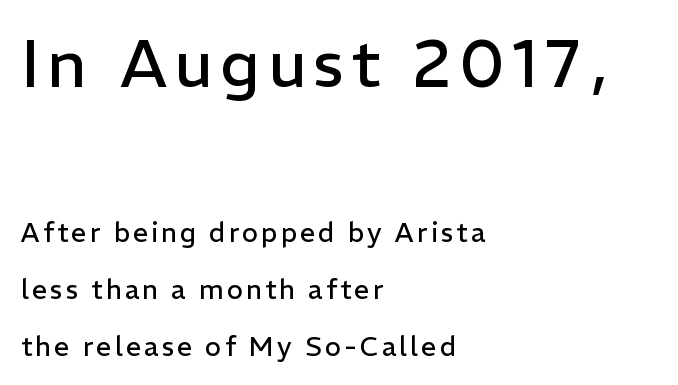
Q: Is the text bold? A: No.
Q: Is the text italic (slanted)? A: No, it is upright.
Q: Is the typeface a serif or a sans-serif typeface? A: Sans-serif.
Q: Is the text underlined? A: No.
Q: How is the paragraph aligned? A: Left-aligned.
Q: Is the spacing between lines tight, normal or loose? A: Loose.
Q: Which block of text is set in a larger size, the first (top) or the second (bottom)? A: The first (top) one.
Q: Width (condensed, normal, or wide)? A: Normal.
Q: Stroke contrast? A: Low.
Q: x-height? A: Medium.
Q: Monospaced? A: No.
